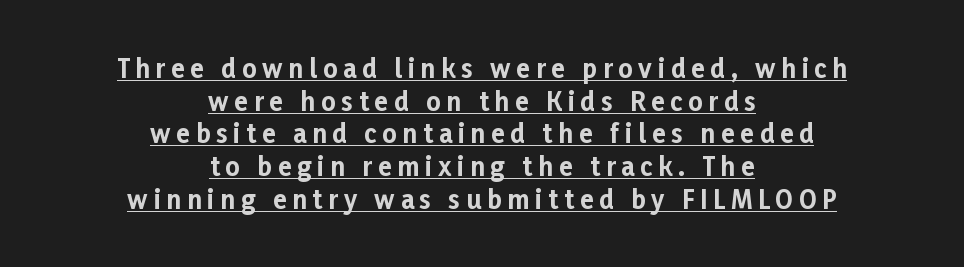
Is the letter spacing exaggerated? Yes — the characters are pushed far apart. Chunky letters — that's bold for sure. The line-height multiplier appears to be the usual default. Somebody hit Ctrl+U on this one — the words are underlined. The font's upright variant was chosen for this text. Layout note: lines centered.
